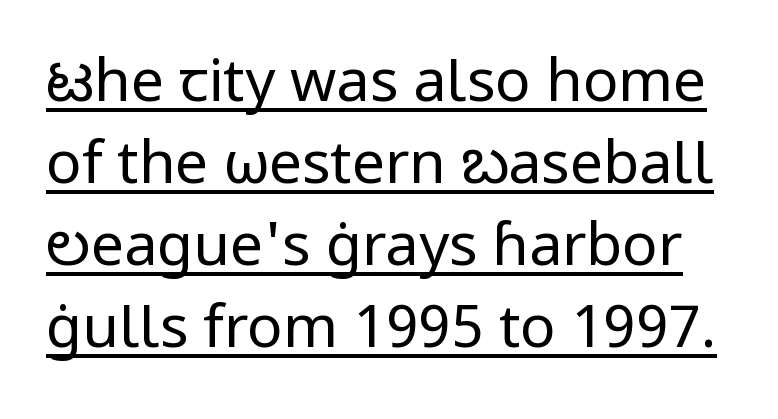
Q: Is the text bold? A: No.
Q: Is the text italic (slanted)? A: No, it is upright.
Q: Is the typeface a serif or a sans-serif typeface? A: Sans-serif.
Q: Is the text underlined? A: Yes.
Q: Is the spacing between letters normal or unusually wide? A: Normal.
Q: Is the spacing between lines tight, normal or loose? A: Normal.
Q: Width (condensed, normal, or wide)? A: Normal.
Q: Stroke contrast? A: Low.
Q: x-height? A: Medium.
Q: Monospaced? A: No.
